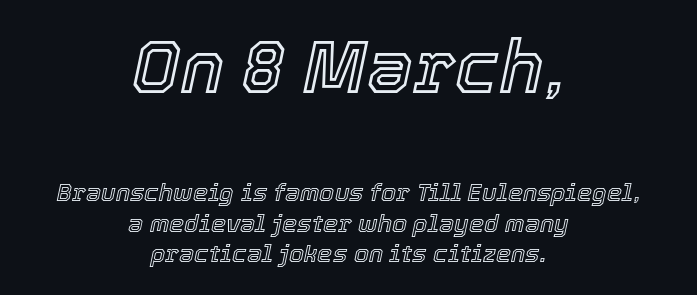
{"italic": "yes", "lean": "right", "slant_degrees": 12, "width": "normal", "x_height": "medium", "monospaced": "no", "underline": "no", "align": "center", "line_spacing": "normal", "line_spacing_ratio": 1.28, "letter_spacing": "normal", "letter_spacing_em": 0.0, "larger_block": "first", "size_ratio": 3.04, "glyph_px": 73}
